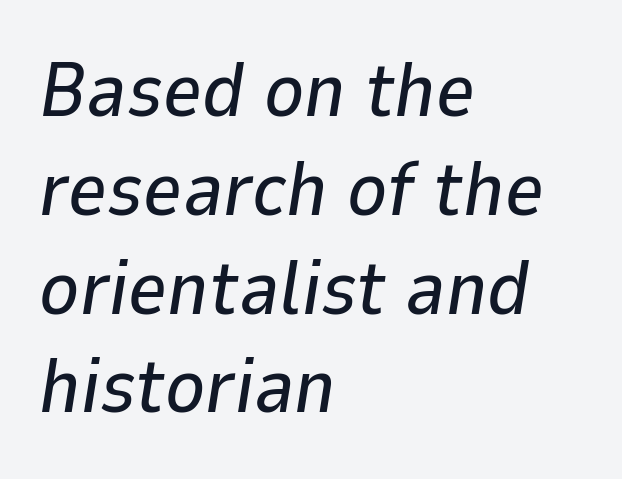
Beneath every word, the page is bare. Students, observe: this is what conventionally led text looks like. The rendering anchors every line to the left-hand side. The face used here is proportionally spaced, like ordinary book or web type. The rendering keeps characters at their native spacing. The font's italic variant was chosen for this text.
